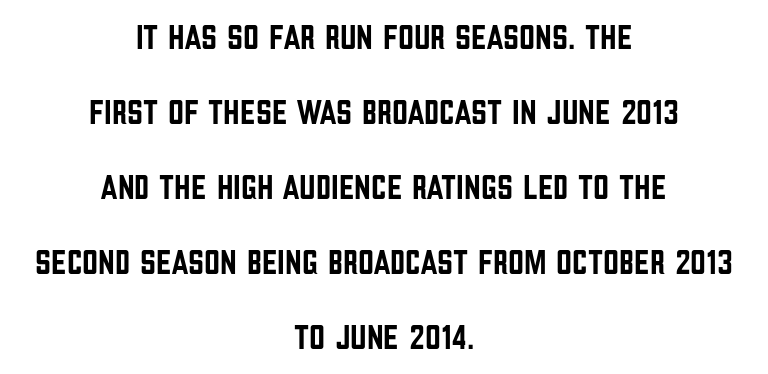
Q: Is the text italic (slanted)? A: No, it is upright.
Q: Is the typeface a serif or a sans-serif typeface? A: Sans-serif.
Q: Is the text underlined? A: No.
Q: How is the paragraph aligned? A: Centered.
Q: Is the spacing between letters normal or unusually wide? A: Normal.
Q: Is the spacing between lines tight, normal or loose? A: Loose.
Q: Width (condensed, normal, or wide)? A: Condensed.
Q: Stroke contrast? A: Low.
Q: x-height? A: Large.
Q: Monospaced? A: No.
